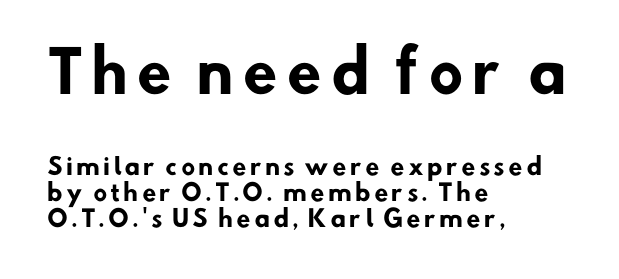
Q: Is the text bold? A: Yes.
Q: Is the typeface a serif or a sans-serif typeface? A: Sans-serif.
Q: Is the text underlined? A: No.
Q: How is the paragraph aligned? A: Left-aligned.
Q: Is the spacing between lines tight, normal or loose? A: Tight.
Q: Which block of text is set in a larger size, the first (top) or the second (bottom)? A: The first (top) one.
Q: Width (condensed, normal, or wide)? A: Normal.
Q: Stroke contrast? A: Low.
Q: x-height? A: Small.
Q: Monospaced? A: No.
